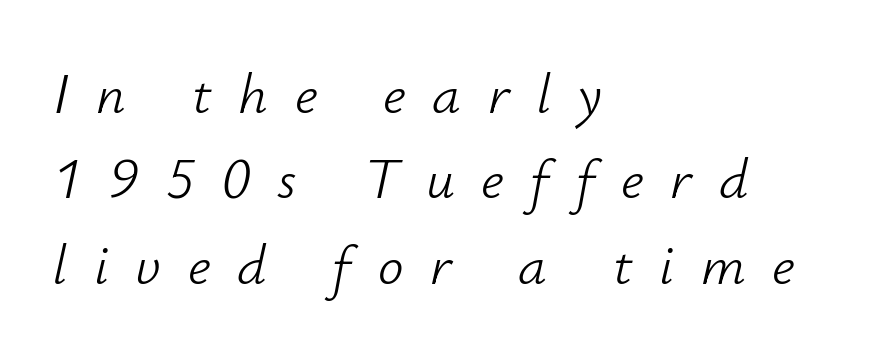
Q: Is the text bold? A: No.
Q: Is the text italic (slanted)? A: Yes, it leans right by about 12 degrees.
Q: Is the text underlined? A: No.
Q: How is the paragraph aligned? A: Left-aligned.
Q: Is the spacing between letters normal or unusually wide? A: Unusually wide.
Q: Is the spacing between lines tight, normal or loose? A: Normal.
Q: Width (condensed, normal, or wide)? A: Normal.
Q: Stroke contrast? A: Low.
Q: x-height? A: Small.
Q: Monospaced? A: No.
